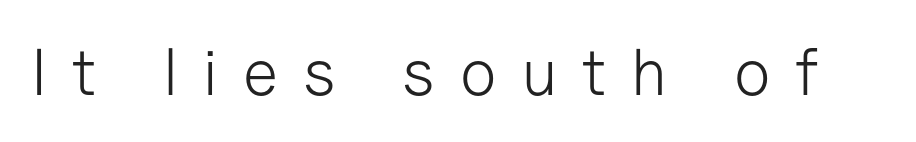
Letters have the restrained weight of plain body copy at most. The letterforms stand isolated, each surrounded by extra space. Does the type have serifs? No, each stem ends abruptly. Varying glyph widths throughout — classic text-font behaviour. Type without underlining. Italic? Not at all — the glyphs are vertical.
